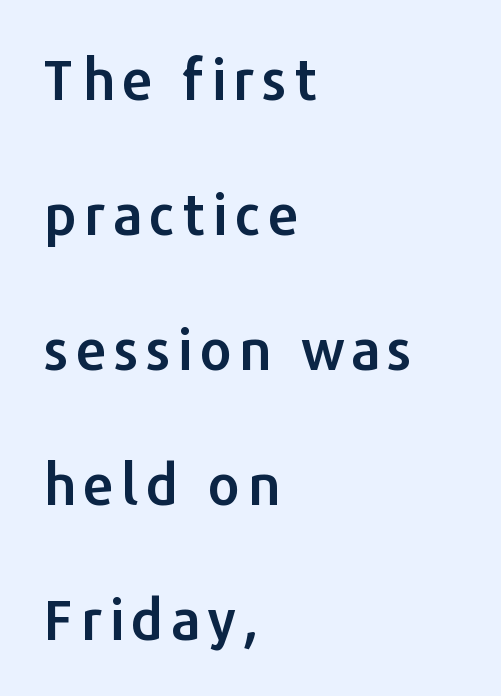
{"serif": "no", "italic": "no", "width": "normal", "stroke_contrast": "low", "x_height": "medium", "monospaced": "no", "underline": "no", "align": "left", "line_spacing": "loose", "line_spacing_ratio": 2.41, "glyph_px": 56}
